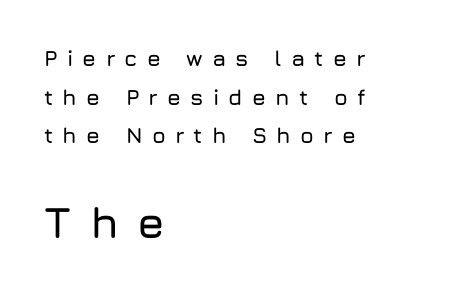
The image shows 44 px sans-serif type, upright; set left-aligned, line spacing 1.76x, unusually wide letter spacing (+0.42 em), not underlined; the second (bottom) block is 2.0x larger; low stroke contrast and a medium x-height.
